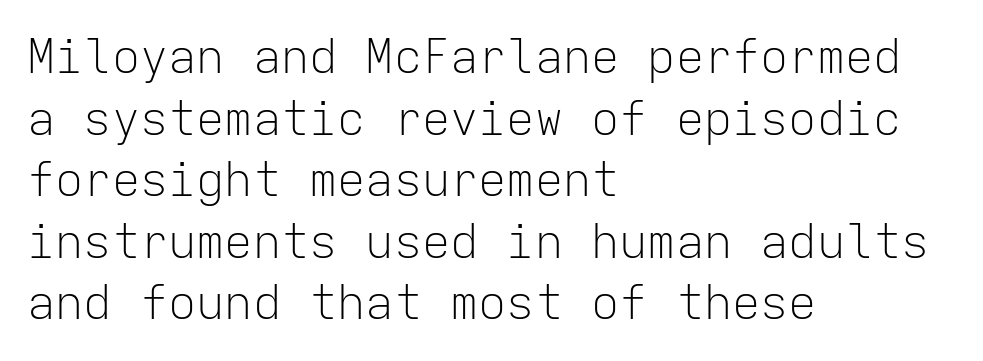
The image shows 47 px light sans-serif type, upright, monospaced; set left-aligned, normal line spacing (1.31x), normal letter spacing, not underlined; low stroke contrast and a medium x-height.
